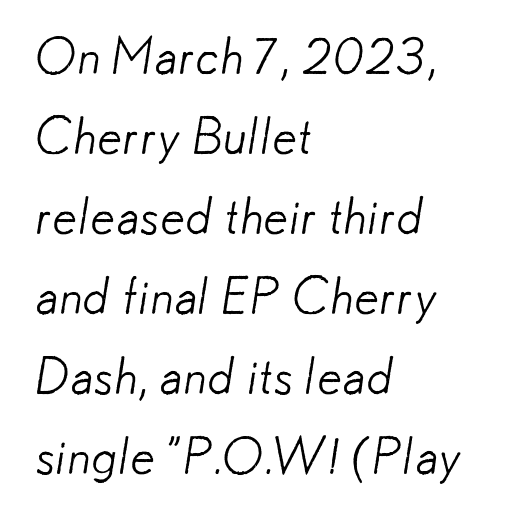
Compared with a centered layout, this one pins lines to the left instead. Honestly, there is no underline to notice here at all. What's the leading like? Ordinary, nothing unusual. Honestly, the letter spacing is just normal — you wouldn't notice it. A typesetter would call this proportional, since set widths differ per character. Nothing heavy about these letters — not bold at all.
